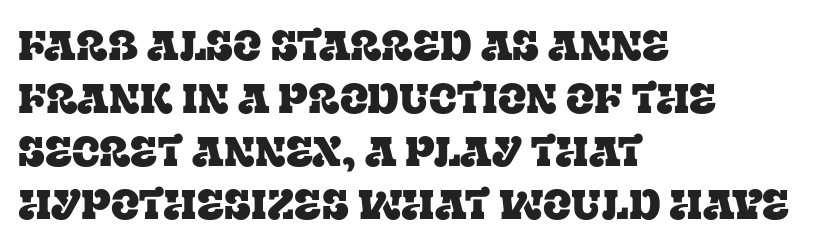
Q: Is the text italic (slanted)? A: No, it is upright.
Q: Is the typeface a serif or a sans-serif typeface? A: Serif.
Q: Is the text underlined? A: No.
Q: How is the paragraph aligned? A: Left-aligned.
Q: Is the spacing between letters normal or unusually wide? A: Normal.
Q: Is the spacing between lines tight, normal or loose? A: Normal.
Q: Width (condensed, normal, or wide)? A: Normal.
Q: Stroke contrast? A: Low.
Q: x-height? A: Large.
Q: Monospaced? A: No.
